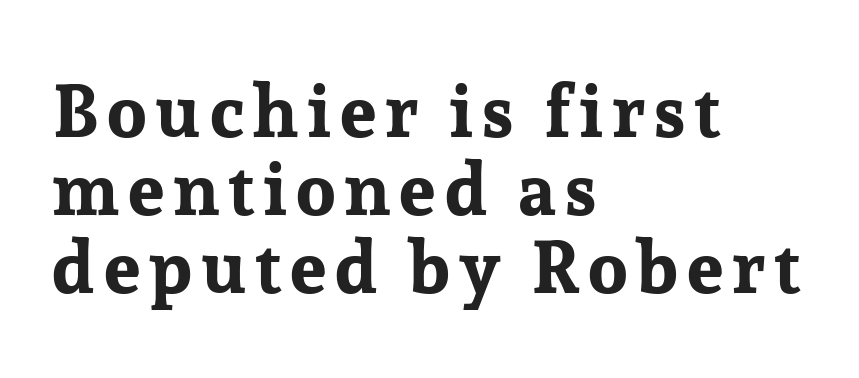
Q: Is the text bold? A: Yes.
Q: Is the text italic (slanted)? A: No, it is upright.
Q: Is the typeface a serif or a sans-serif typeface? A: Serif.
Q: Is the text underlined? A: No.
Q: How is the paragraph aligned? A: Left-aligned.
Q: Is the spacing between lines tight, normal or loose? A: Tight.
Q: Width (condensed, normal, or wide)? A: Normal.
Q: Stroke contrast? A: Low.
Q: x-height? A: Medium.
Q: Monospaced? A: No.
